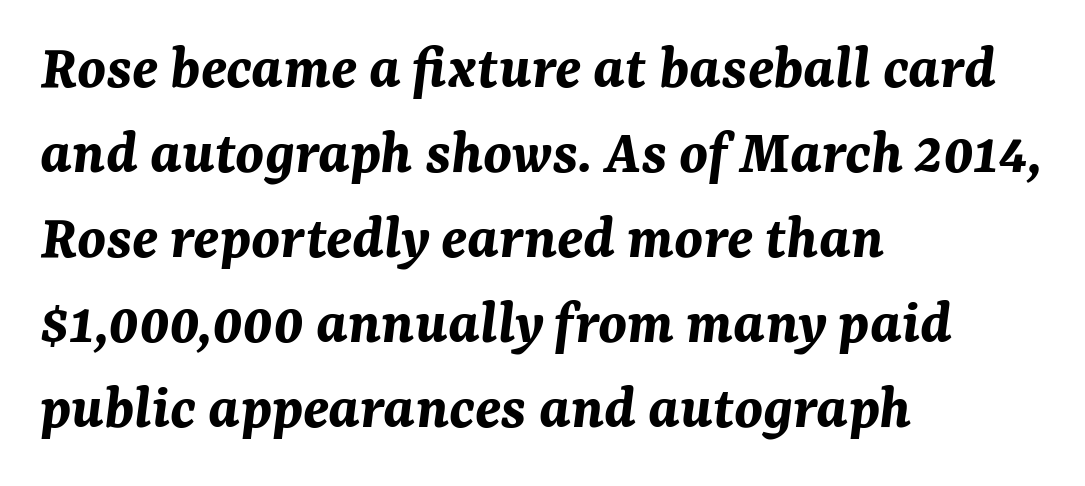
{"italic": "yes", "lean": "right", "slant_degrees": 7, "bold": "yes", "weight": "bold", "width": "normal", "stroke_contrast": "medium", "x_height": "medium", "monospaced": "no", "underline": "no", "align": "left", "line_spacing": "normal", "line_spacing_ratio": 1.33, "letter_spacing": "normal", "letter_spacing_em": 0.0, "glyph_px": 64}
